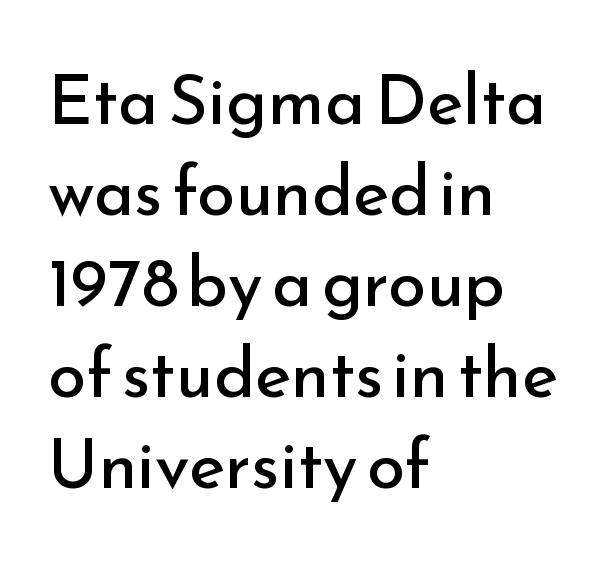
Lines of text with bare space underneath. The type is set solid horizontally, with unmodified tracking. To sum up the face: it is a sans, with no serifs. The passage shown is typed in a proportional face where columns would drift.
